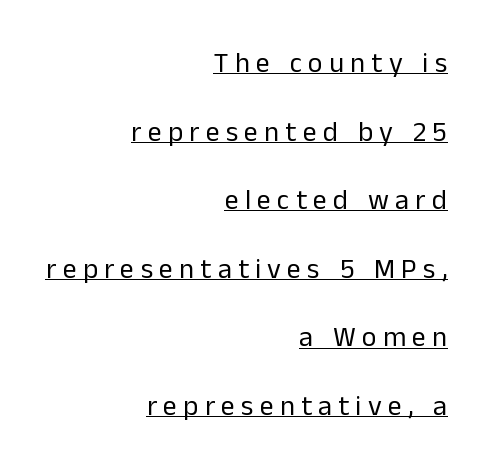
{"serif": "no", "italic": "no", "bold": "no", "weight": "regular", "width": "normal", "stroke_contrast": "low", "x_height": "medium", "monospaced": "no", "underline": "yes", "align": "right", "line_spacing": "loose", "line_spacing_ratio": 2.45, "letter_spacing": "wide", "letter_spacing_em": 0.22, "glyph_px": 28}
